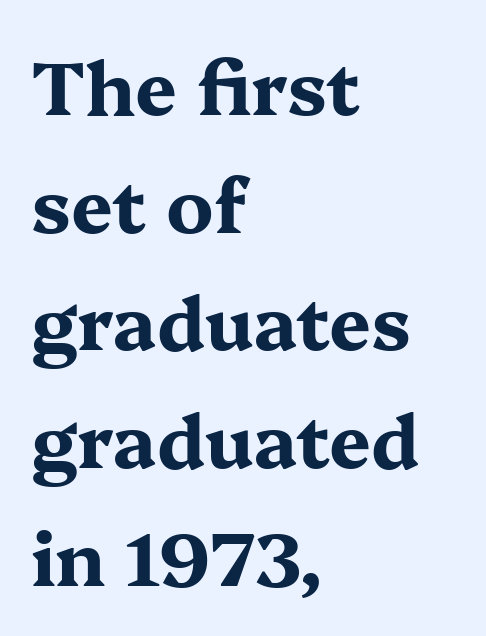
Q: Is the text bold? A: Yes.
Q: Is the text italic (slanted)? A: No, it is upright.
Q: Is the typeface a serif or a sans-serif typeface? A: Serif.
Q: Is the text underlined? A: No.
Q: How is the paragraph aligned? A: Left-aligned.
Q: Is the spacing between letters normal or unusually wide? A: Normal.
Q: Is the spacing between lines tight, normal or loose? A: Normal.
Q: Width (condensed, normal, or wide)? A: Wide.
Q: Stroke contrast? A: Medium.
Q: x-height? A: Medium.
Q: Monospaced? A: No.
